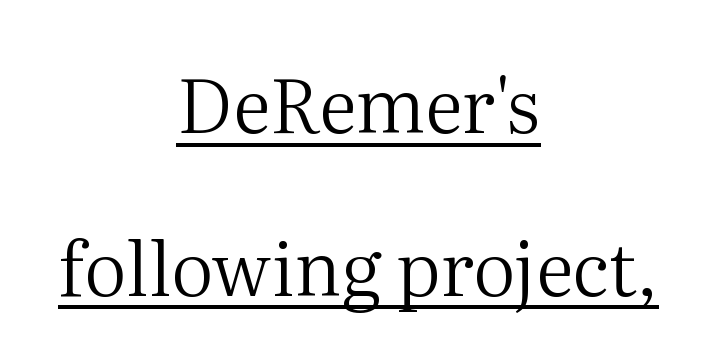
{"serif": "yes", "italic": "no", "bold": "no", "weight": "regular", "width": "normal", "stroke_contrast": "medium", "x_height": "medium", "monospaced": "no", "underline": "yes", "align": "center", "line_spacing": "loose", "line_spacing_ratio": 2.17, "letter_spacing": "normal", "letter_spacing_em": 0.0, "glyph_px": 75}
